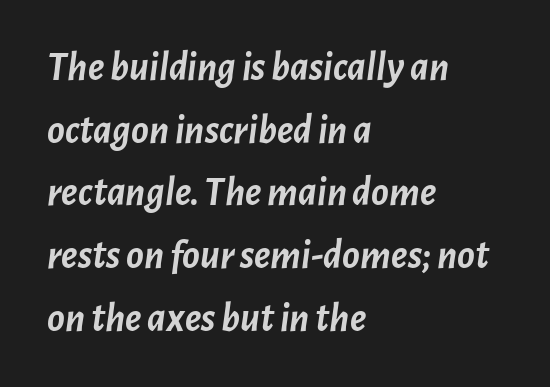
Quick note: italic. Think of a printed novel: that variable character pitch is what you see here. Its strokes are broad and dark, the hallmark of bold type. How are the letters spaced? Ordinarily, with no added tracking. Honestly, there is no underline to notice here at all. All the whitespace from short lines collects on the right.
